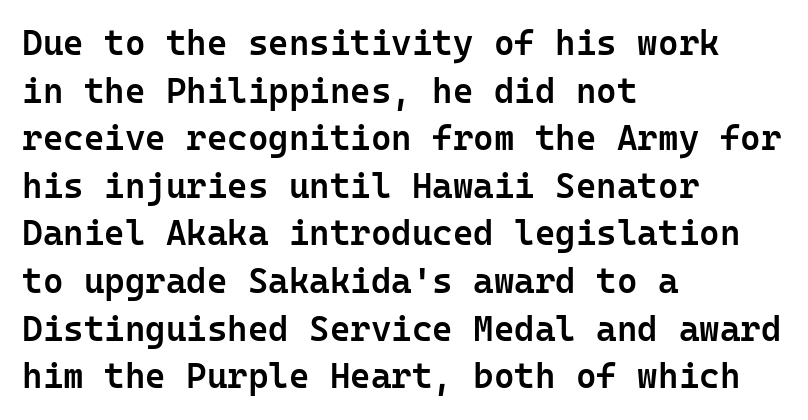
The image shows 35 px semibold sans-serif type, upright, monospaced; set left-aligned, normal line spacing (1.36x), normal letter spacing, not underlined; low stroke contrast and a medium x-height.
